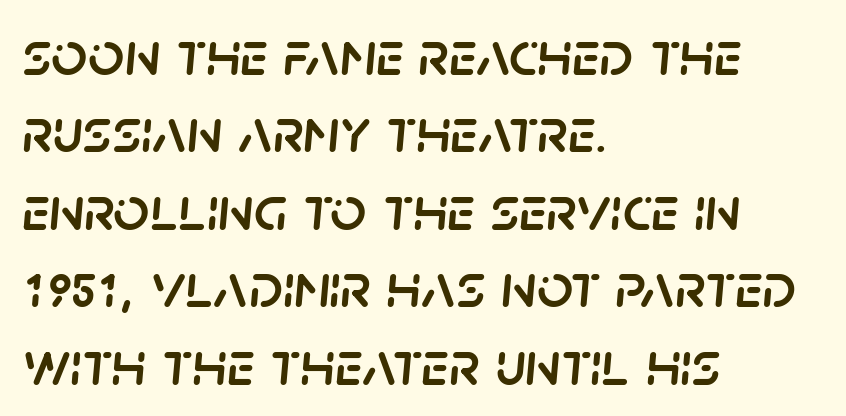
The image shows 63 px text type, italic (leaning right); set left-aligned, line spacing 1.23x, normal letter spacing, not underlined; low stroke contrast and a large x-height.
